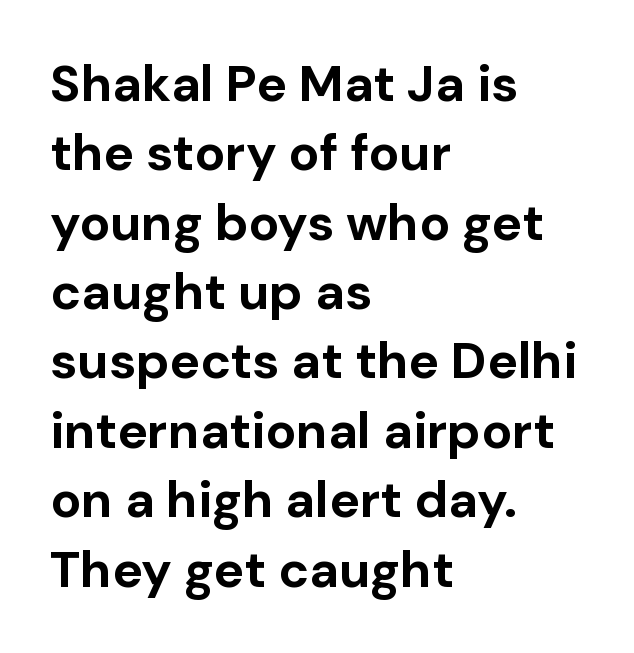
Visually the block forms a straight wall on the left and a jagged coastline on the right. Honestly, there is no underline to notice here at all. Horizontal bands of white between lines are of average thickness. Classification — sans serif. The glyphs have the mass of a bold cut.
